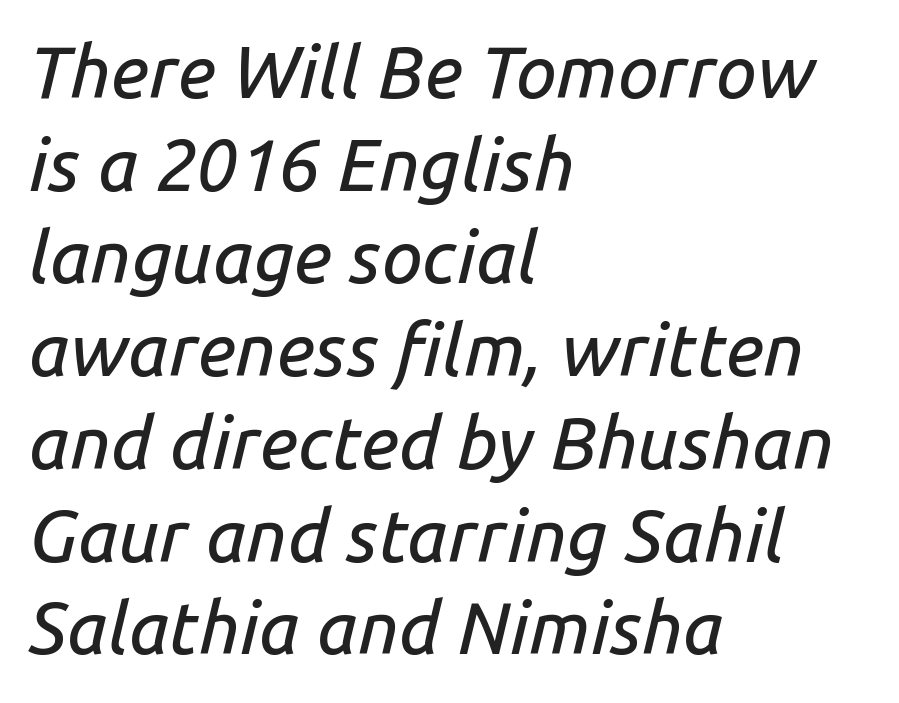
The face used here has a pronounced slope to its letters. Note the varied advance widths — an 'i' is clearly narrower than an 'm'. This block has exactly the height ordinary leading produces. Check the space under the baseline: it is left empty. Spacing between characters is what you'd get straight out of the box.
